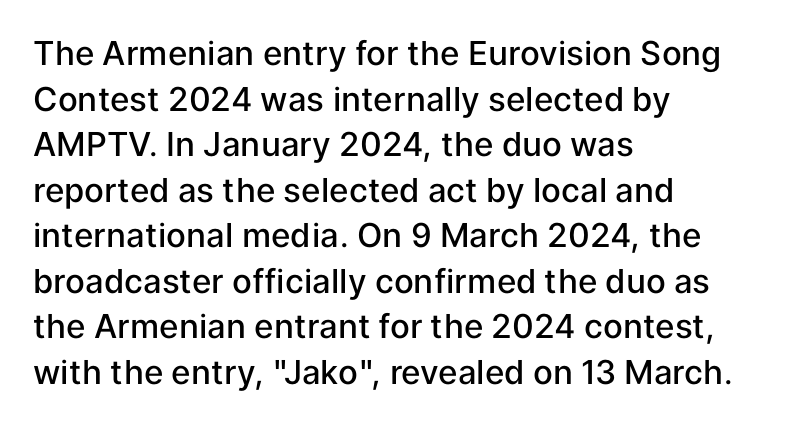
Every row of glyphs begins at an identical x-position on the left. In terms of leading, this rendering sits right in the middle. This sample uses an upright cut, with every glyph sitting square on the baseline. These words are printed semibold, heavier than regular yet not bold. Is this a fixed-width face? No — the glyphs have proportional, varying widths.
